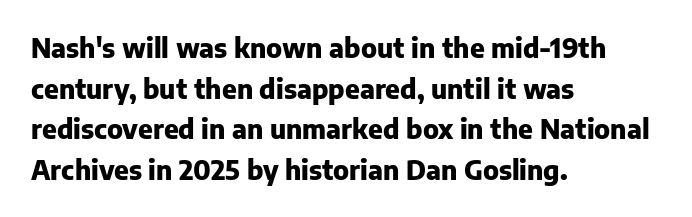
Students, note that the glyphs here touch the page at normal intervals. Lines of text with bare space underneath. Short and long lines alike share a common starting point at left. The font's upright variant was chosen for this text.
